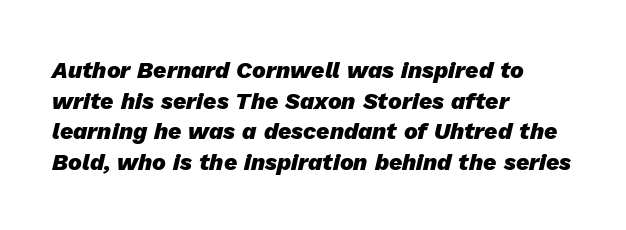
A student would call this left alignment; a typographer would say flush left, rag right. Rule under the text: the space is simply empty. In terms of letterspacing, this is plain default setting. One glance says typical: line gaps are just what's usual. Emphasis by weight is at full strength: bold. Rendered with sloped, italic letterforms.
